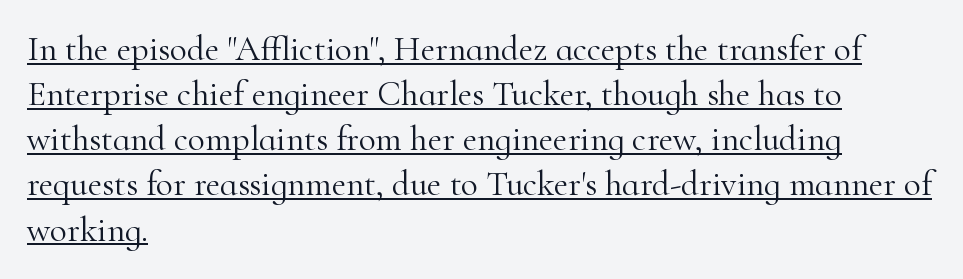
The image shows 35 px light serif type, upright; set left-aligned, normal line spacing (1.29x), normal letter spacing, underlined; high stroke contrast and a small x-height.
